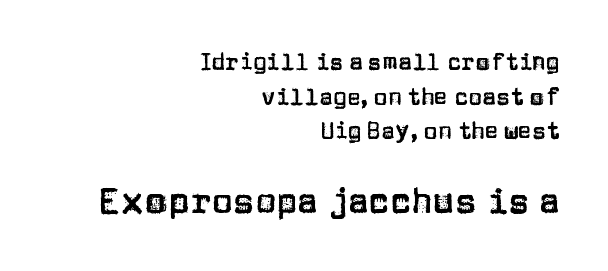
Q: Is the text italic (slanted)? A: No, it is upright.
Q: Is the typeface a serif or a sans-serif typeface? A: Sans-serif.
Q: Is the text underlined? A: No.
Q: How is the paragraph aligned? A: Right-aligned.
Q: Is the spacing between letters normal or unusually wide? A: Normal.
Q: Is the spacing between lines tight, normal or loose? A: Normal.
Q: Which block of text is set in a larger size, the first (top) or the second (bottom)? A: The second (bottom) one.
Q: Width (condensed, normal, or wide)? A: Normal.
Q: Stroke contrast? A: Low.
Q: x-height? A: Large.
Q: Monospaced? A: No.
